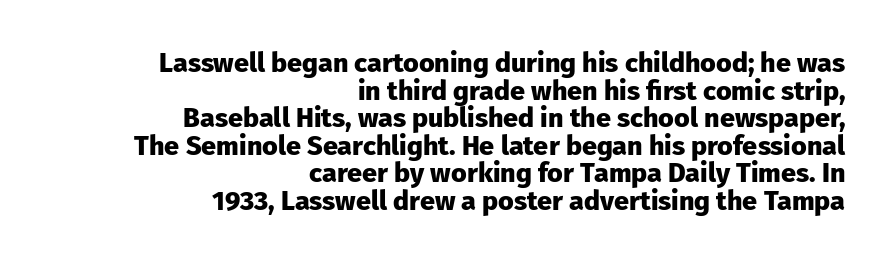
Q: Is the text bold? A: Yes.
Q: Is the text italic (slanted)? A: No, it is upright.
Q: Is the text underlined? A: No.
Q: How is the paragraph aligned? A: Right-aligned.
Q: Is the spacing between letters normal or unusually wide? A: Normal.
Q: Is the spacing between lines tight, normal or loose? A: Tight.
